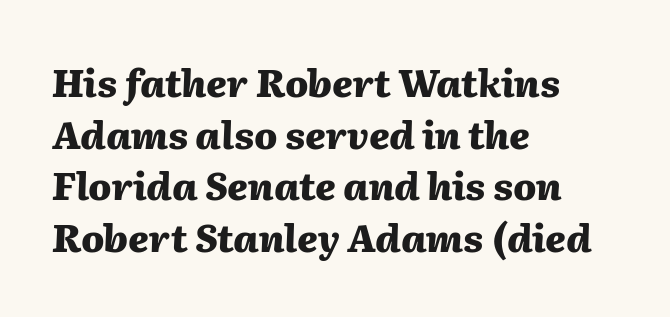
The image shows 38 px heavy type, italic (leaning right); set left-aligned, normal line spacing (1.36x), normal letter spacing, not underlined; medium stroke contrast and a medium x-height.
